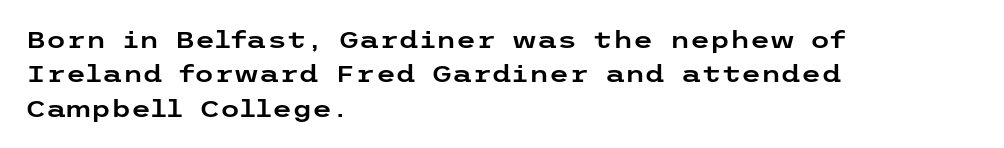
Q: Is the text italic (slanted)? A: No, it is upright.
Q: Is the text underlined? A: No.
Q: How is the paragraph aligned? A: Left-aligned.
Q: Is the spacing between letters normal or unusually wide? A: Normal.
Q: Is the spacing between lines tight, normal or loose? A: Normal.
